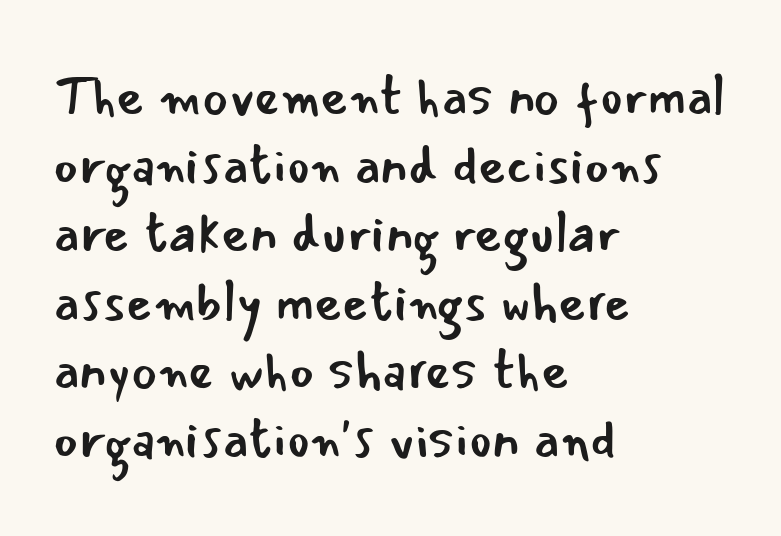
Q: Is the text bold? A: No.
Q: Is the text italic (slanted)? A: No, it is upright.
Q: Is the typeface a serif or a sans-serif typeface? A: Sans-serif.
Q: Is the text underlined? A: No.
Q: How is the paragraph aligned? A: Left-aligned.
Q: Is the spacing between letters normal or unusually wide? A: Normal.
Q: Is the spacing between lines tight, normal or loose? A: Normal.
Q: Width (condensed, normal, or wide)? A: Normal.
Q: Stroke contrast? A: Low.
Q: x-height? A: Small.
Q: Monospaced? A: No.
